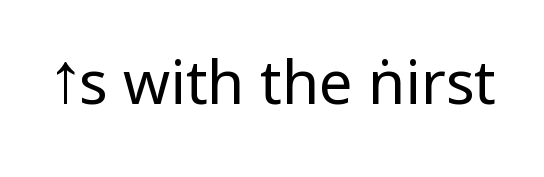
{"serif": "no", "italic": "no", "bold": "no", "weight": "regular", "width": "condensed", "stroke_contrast": "low", "underline": "no", "letter_spacing": "normal", "letter_spacing_em": 0.0, "glyph_px": 60}
